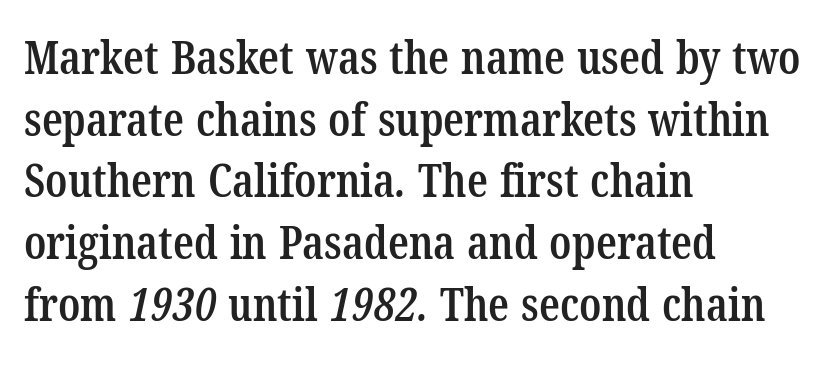
The image shows 46 px semibold, condensed serif type; set left-aligned, normal line spacing (1.34x), normal letter spacing, not underlined; low stroke contrast and a medium x-height.
